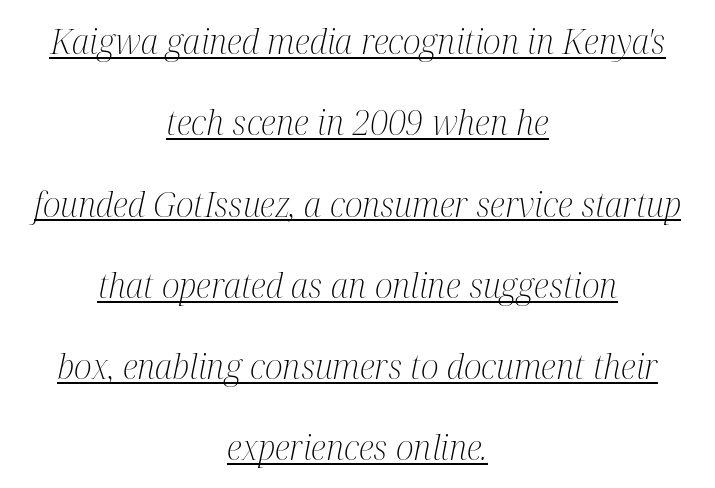
Q: Is the text bold? A: No.
Q: Is the text italic (slanted)? A: Yes, it leans right by about 12 degrees.
Q: Is the typeface a serif or a sans-serif typeface? A: Serif.
Q: Is the text underlined? A: Yes.
Q: How is the paragraph aligned? A: Centered.
Q: Is the spacing between letters normal or unusually wide? A: Normal.
Q: Is the spacing between lines tight, normal or loose? A: Loose.
Q: Width (condensed, normal, or wide)? A: Condensed.
Q: Stroke contrast? A: Medium.
Q: x-height? A: Medium.
Q: Monospaced? A: No.
